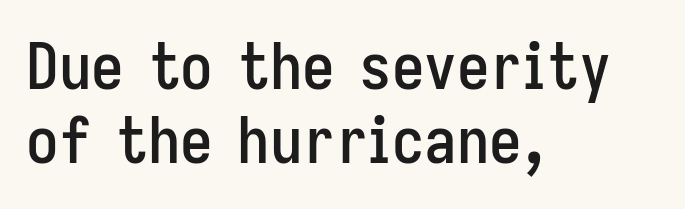
Underlining? Definitely not there. Letter spacing: default. Each letter keeps its own natural width here, so spacing adapts to shape. Nothing sits at the stroke ends, so this counts as sans-serif. Unlike italic type, these characters show no tilt at all. Leading is clearly below the norm, producing a dense column.
